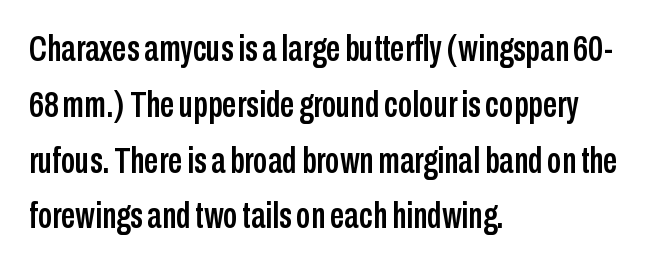
{"serif": "no", "italic": "no", "width": "condensed", "stroke_contrast": "low", "x_height": "medium", "monospaced": "no", "underline": "no", "align": "left", "line_spacing": "normal", "line_spacing_ratio": 1.55, "letter_spacing": "normal", "letter_spacing_em": 0.0, "glyph_px": 36}
